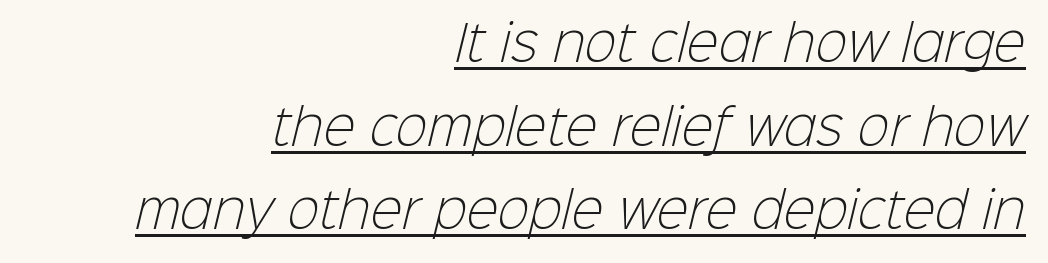
{"serif": "no", "bold": "no", "weight": "light", "width": "normal", "stroke_contrast": "low", "x_height": "medium", "monospaced": "no", "underline": "yes", "align": "right", "line_spacing_ratio": 1.74, "letter_spacing": "normal", "letter_spacing_em": 0.0, "glyph_px": 48}
